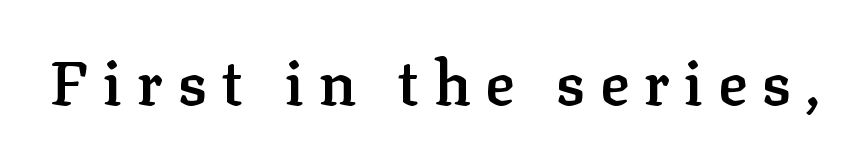
Q: Is the text bold? A: Semi-bold.
Q: Is the text italic (slanted)? A: No, it is upright.
Q: Is the typeface a serif or a sans-serif typeface? A: Serif.
Q: Is the text underlined? A: No.
Q: Is the spacing between letters normal or unusually wide? A: Unusually wide.
Q: Width (condensed, normal, or wide)? A: Normal.
Q: Stroke contrast? A: Low.
Q: x-height? A: Medium.
Q: Monospaced? A: No.
